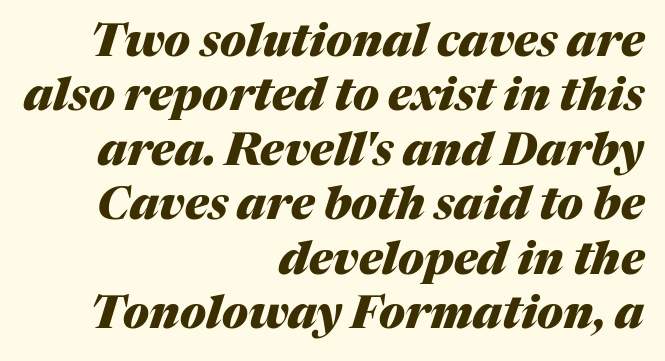
This sample uses an oblique cut, with every glyph tilted off the vertical. The passage shown has conventional tracking throughout. Varying glyph widths throughout — classic text-font behaviour. Lines of text with bare space underneath. Is the block centered? No — it sits flush against the right margin. Set as a true bold cut, around the 700 mark.
